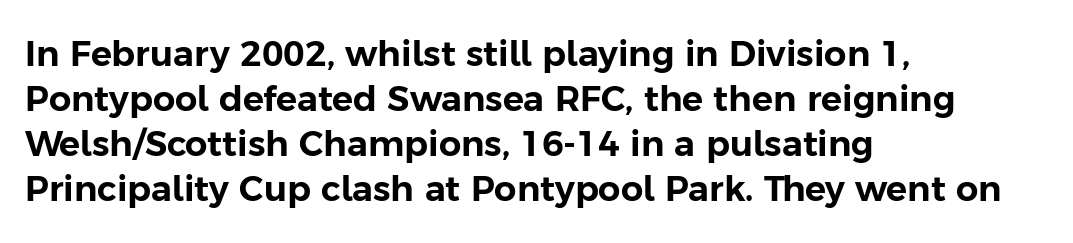
The image shows 35 px sans-serif type, upright; set left-aligned, normal line spacing (1.29x), normal letter spacing, not underlined; low stroke contrast and a medium x-height.
